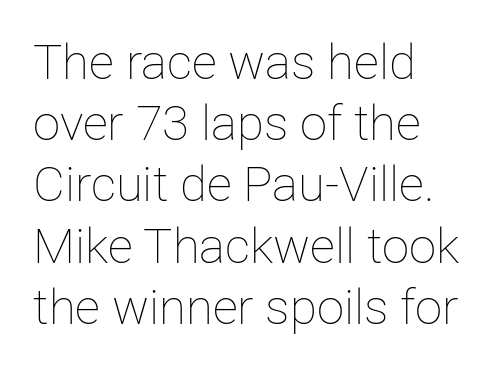
{"italic": "no", "bold": "no", "weight": "thin", "width": "normal", "stroke_contrast": "low", "x_height": "medium", "monospaced": "no", "underline": "no", "align": "left", "line_spacing": "normal", "line_spacing_ratio": 1.25, "letter_spacing": "normal", "letter_spacing_em": 0.0, "glyph_px": 49}
